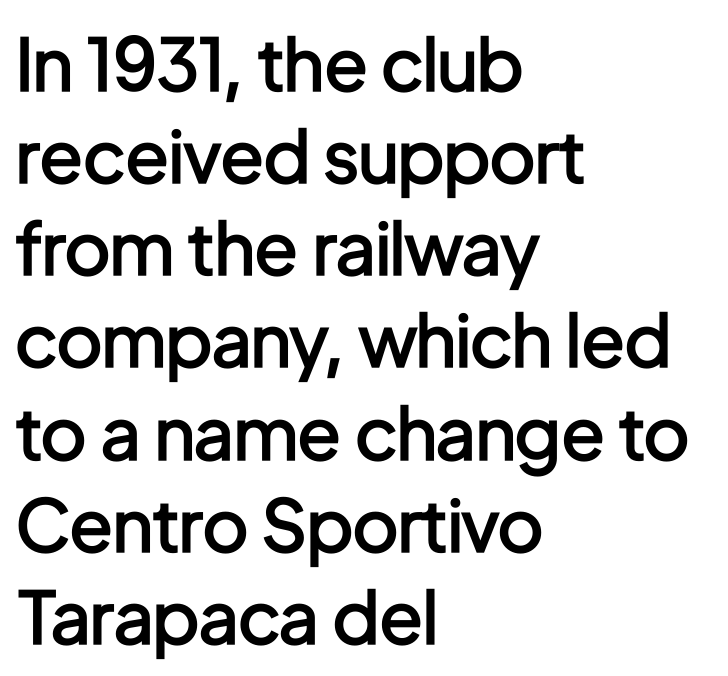
The image shows 72 px semibold, condensed sans-serif type, upright; set left-aligned, normal line spacing (1.28x), normal letter spacing, not underlined; low stroke contrast and a medium x-height.
